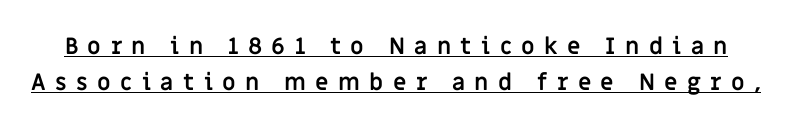
The face used here has the dense, thick strokes of a bold. The axis of the letterforms is exactly vertical. The gaps between neighbouring characters are conspicuously large. In designer terms, the underline attribute is active on this setting. Leading matches the norm, producing a regular column.
